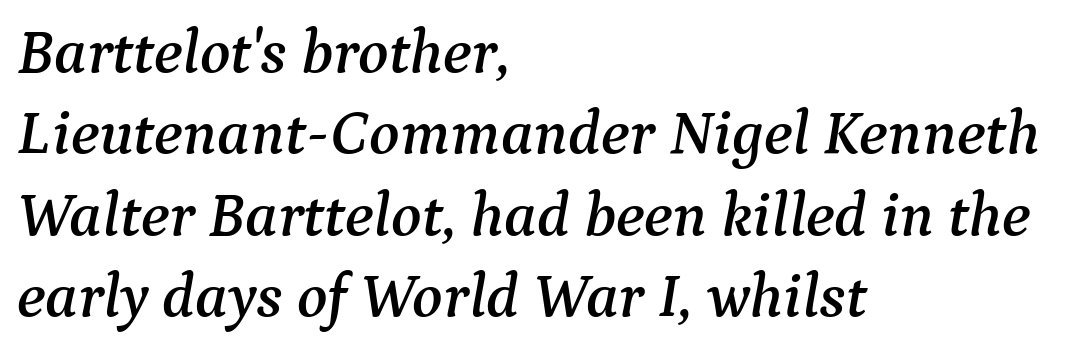
One glance says typical: line gaps are just what's usual. Style check: oblique. Each letter keeps its own natural width here, so spacing adapts to shape. Words appear dense and cohesive because spacing is normal.
